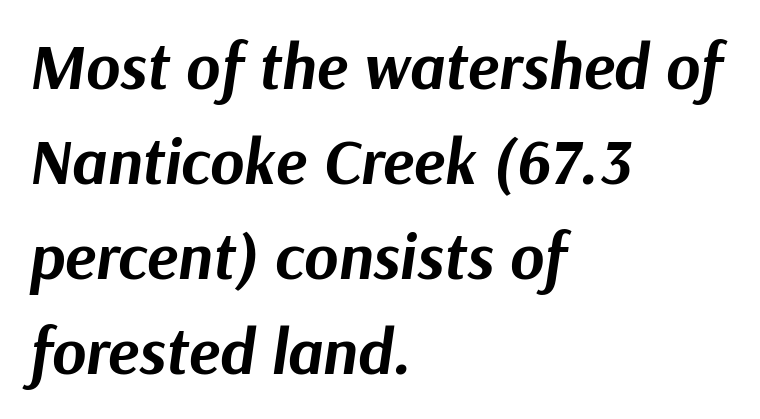
Q: Is the text bold? A: Yes.
Q: Is the text italic (slanted)? A: Yes, it leans right by about 9 degrees.
Q: Is the text underlined? A: No.
Q: How is the paragraph aligned? A: Left-aligned.
Q: Is the spacing between letters normal or unusually wide? A: Normal.
Q: Is the spacing between lines tight, normal or loose? A: Normal.
Q: Width (condensed, normal, or wide)? A: Normal.
Q: Stroke contrast? A: Medium.
Q: x-height? A: Medium.
Q: Monospaced? A: No.
